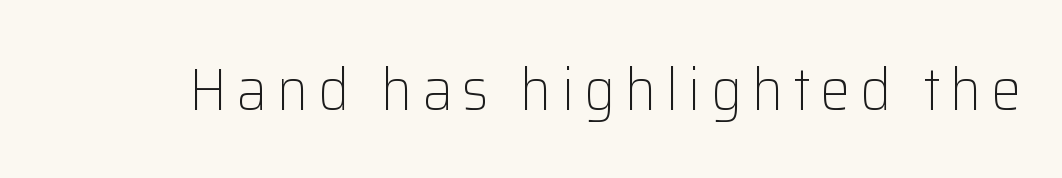
Q: Is the text bold? A: No.
Q: Is the text italic (slanted)? A: No, it is upright.
Q: Is the typeface a serif or a sans-serif typeface? A: Sans-serif.
Q: Is the text underlined? A: No.
Q: Width (condensed, normal, or wide)? A: Normal.
Q: Stroke contrast? A: Low.
Q: x-height? A: Medium.
Q: Monospaced? A: No.
